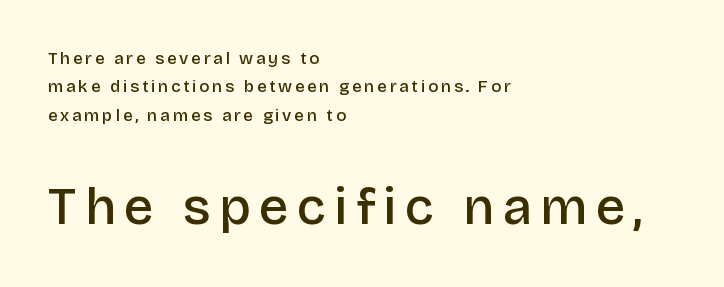
The image shows 52 px semibold sans-serif type, upright; set left-aligned, normal line spacing (1.67x), not underlined; the second (bottom) block is 3.06x larger; low stroke contrast and a large x-height.
